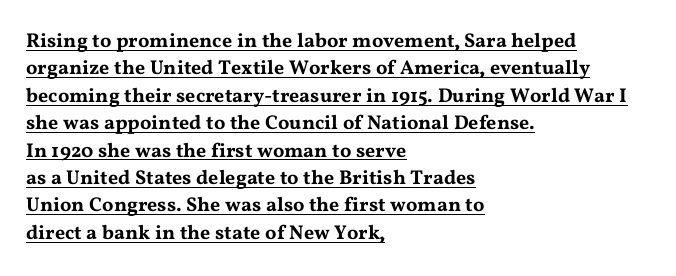
Q: Is the text italic (slanted)? A: No, it is upright.
Q: Is the text underlined? A: Yes.
Q: How is the paragraph aligned? A: Left-aligned.
Q: Is the spacing between letters normal or unusually wide? A: Normal.
Q: Is the spacing between lines tight, normal or loose? A: Normal.
